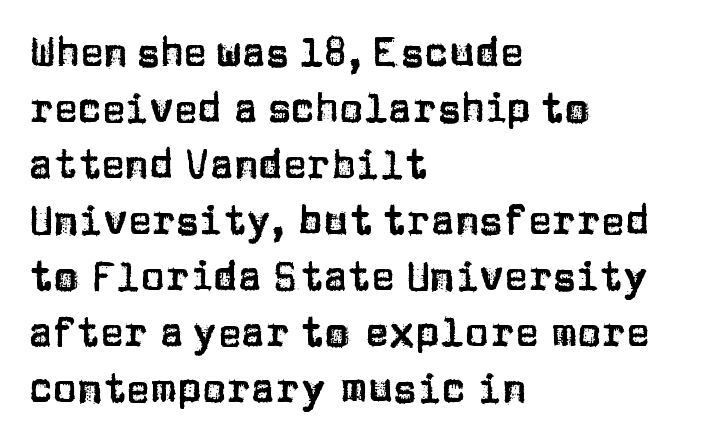
Q: Is the text italic (slanted)? A: No, it is upright.
Q: Is the typeface a serif or a sans-serif typeface? A: Sans-serif.
Q: Is the text underlined? A: No.
Q: How is the paragraph aligned? A: Left-aligned.
Q: Is the spacing between letters normal or unusually wide? A: Normal.
Q: Is the spacing between lines tight, normal or loose? A: Normal.
Q: Width (condensed, normal, or wide)? A: Normal.
Q: Stroke contrast? A: Low.
Q: x-height? A: Large.
Q: Monospaced? A: No.
